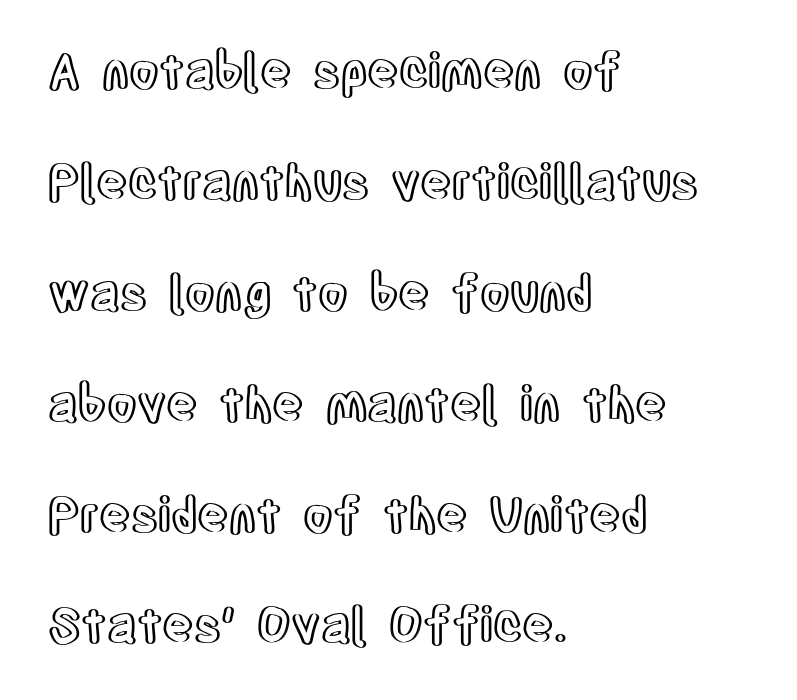
Q: Is the text italic (slanted)? A: No, it is upright.
Q: Is the text underlined? A: No.
Q: How is the paragraph aligned? A: Left-aligned.
Q: Is the spacing between letters normal or unusually wide? A: Normal.
Q: Is the spacing between lines tight, normal or loose? A: Loose.
Q: Width (condensed, normal, or wide)? A: Condensed.
Q: x-height? A: Large.
Q: Monospaced? A: No.
